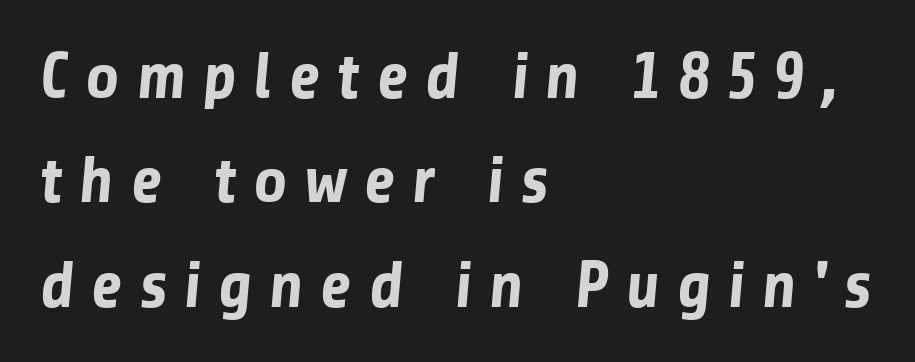
The image shows 66 px bold sans-serif type; set left-aligned, normal line spacing (1.58x), unusually wide letter spacing (+0.25 em), not underlined; low stroke contrast and a medium x-height.
